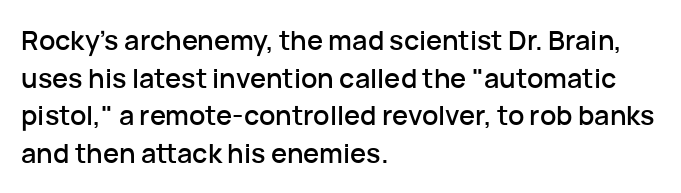
Plain, unruled lines of type. The lines in this sample share a left origin and differ only in where they stop. The specimen reads as upright at a glance. Letter spacing: default. If you measured baseline to baseline, you'd find a middling distance.
